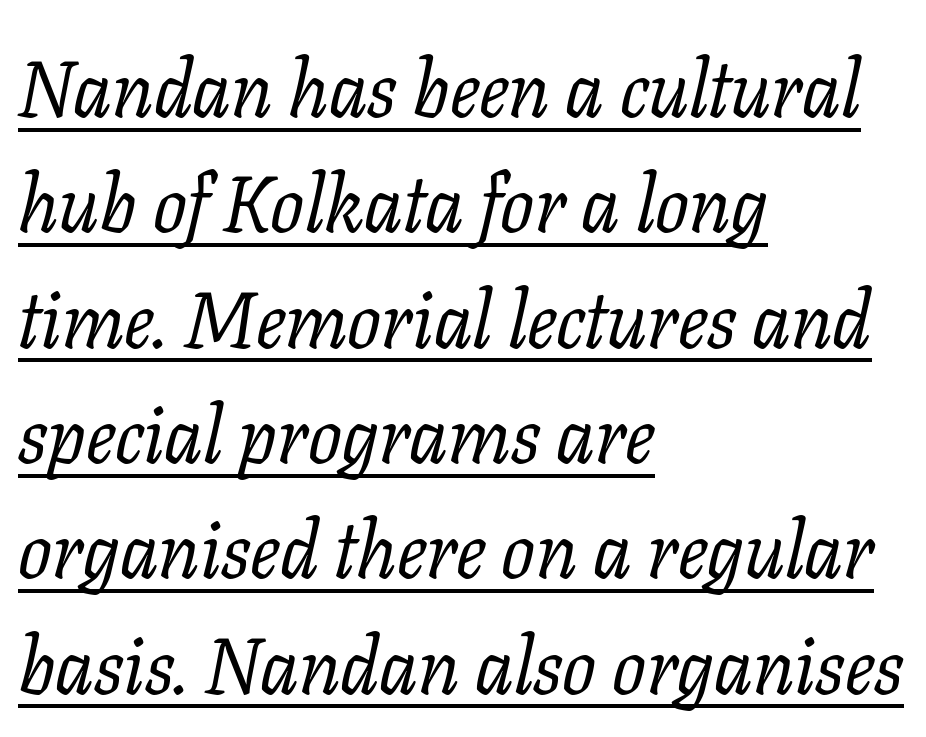
Q: Is the text bold? A: No.
Q: Is the text italic (slanted)? A: Yes, it leans right by about 11 degrees.
Q: Is the typeface a serif or a sans-serif typeface? A: Serif.
Q: Is the text underlined? A: Yes.
Q: How is the paragraph aligned? A: Left-aligned.
Q: Is the spacing between letters normal or unusually wide? A: Normal.
Q: Is the spacing between lines tight, normal or loose? A: Normal.
Q: Width (condensed, normal, or wide)? A: Normal.
Q: Stroke contrast? A: Low.
Q: x-height? A: Medium.
Q: Monospaced? A: No.
